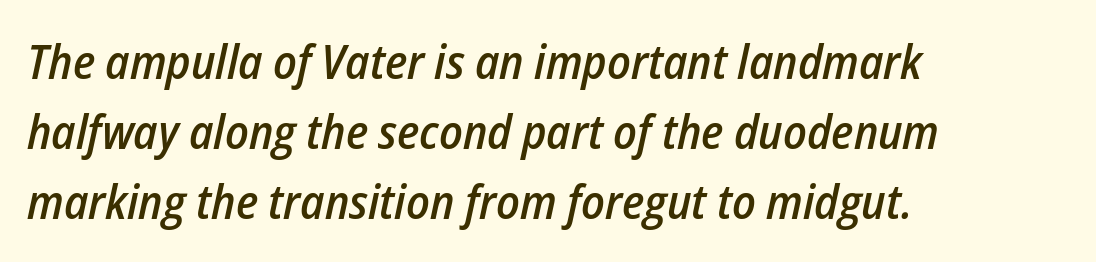
{"italic": "yes", "lean": "right", "slant_degrees": 12, "bold": "semi", "weight": "semibold", "width": "condensed", "stroke_contrast": "low", "x_height": "medium", "monospaced": "no", "underline": "no", "align": "left", "line_spacing": "normal", "line_spacing_ratio": 1.46, "letter_spacing": "normal", "letter_spacing_em": 0.0, "glyph_px": 48}
